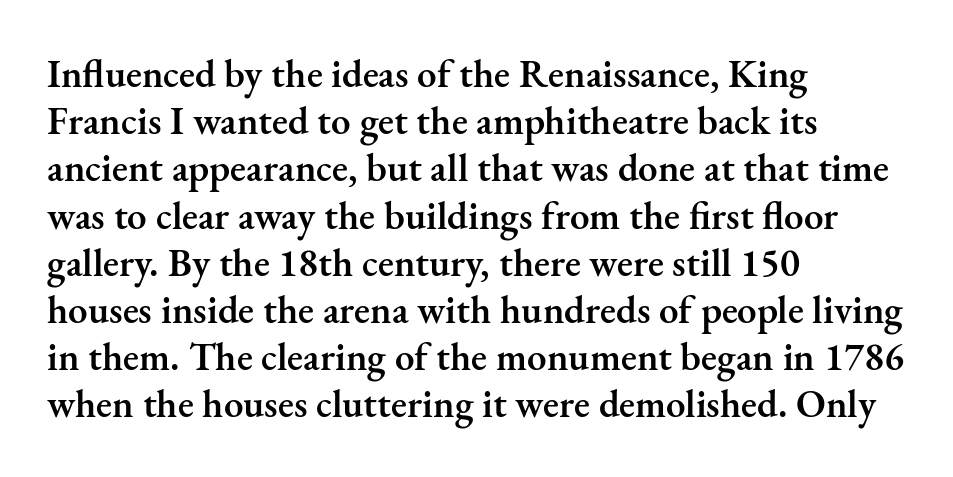
{"serif": "yes", "italic": "no", "bold": "semi", "weight": "semibold", "width": "normal", "stroke_contrast": "medium", "x_height": "small", "monospaced": "no", "underline": "no", "align": "left", "line_spacing_ratio": 1.21, "letter_spacing": "normal", "letter_spacing_em": 0.0, "glyph_px": 39}
